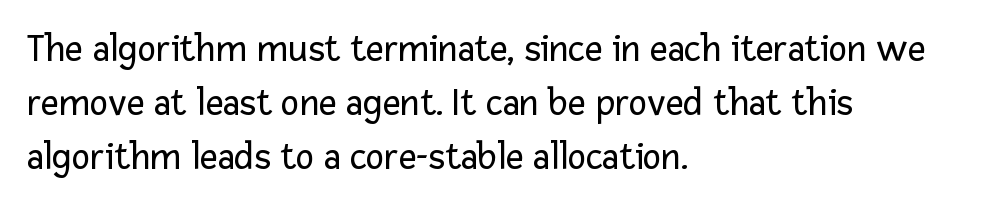
The font is comparable to plain body text, perhaps lighter. The baseline area is clear. Observe the absence of serifs on each vertical stroke in this sample. Think of a printed novel: that variable character pitch is what you see here. The axis of the letterforms is exactly vertical. Every row of glyphs begins at an identical x-position on the left.
